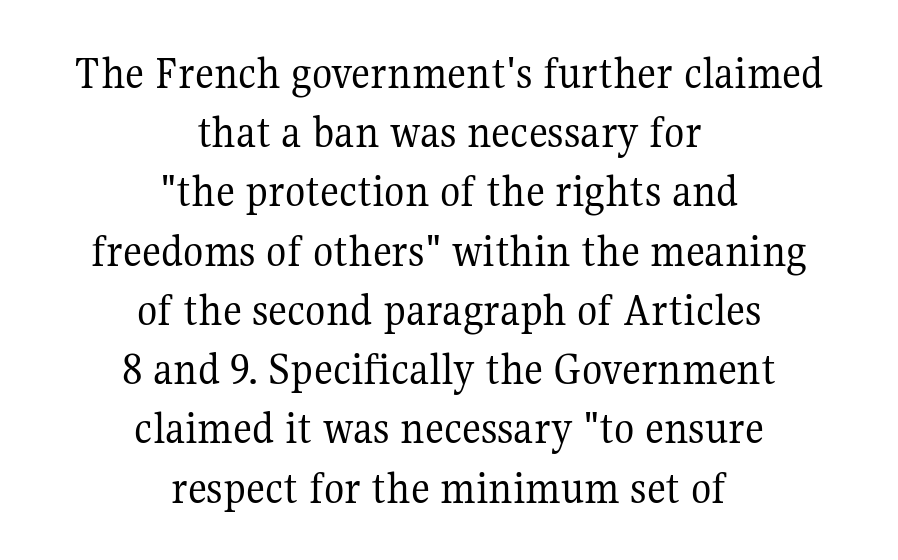
Q: Is the text bold? A: No.
Q: Is the text italic (slanted)? A: No, it is upright.
Q: Is the typeface a serif or a sans-serif typeface? A: Serif.
Q: Is the text underlined? A: No.
Q: How is the paragraph aligned? A: Centered.
Q: Is the spacing between letters normal or unusually wide? A: Normal.
Q: Is the spacing between lines tight, normal or loose? A: Normal.
Q: Width (condensed, normal, or wide)? A: Normal.
Q: Stroke contrast? A: Medium.
Q: x-height? A: Medium.
Q: Monospaced? A: No.
